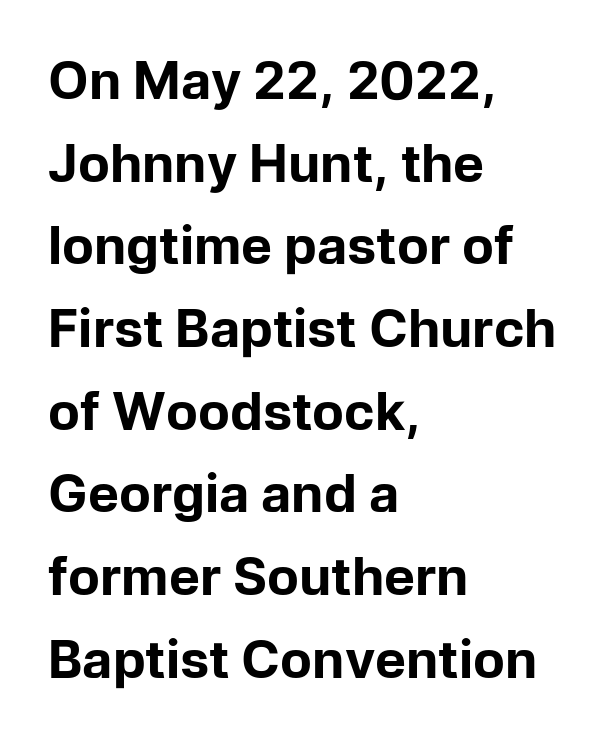
The image shows 52 px bold sans-serif type, upright; set left-aligned, normal line spacing (1.59x), normal letter spacing, not underlined; low stroke contrast and a medium x-height.
